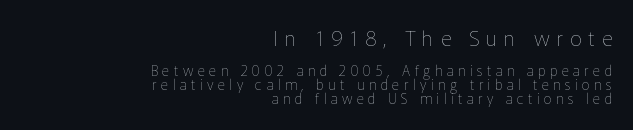
{"italic": "no", "bold": "no", "underline": "no", "align": "right", "line_spacing": "tight", "line_spacing_ratio": 1.0, "letter_spacing": "wide", "letter_spacing_em": 0.32, "larger_block": "first", "size_ratio": 1.5, "glyph_px": 21}
